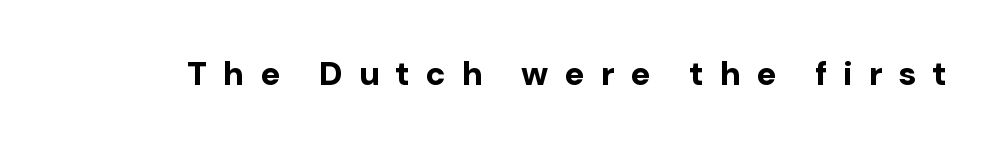
Varying glyph widths throughout — classic text-font behaviour. Tall strokes in this sample are plumb rather than angled. The glyphs have the mass of a bold cut. Note: no serifs on the glyphs. A clean baseline with only descenders dipping below it. Substantial extra tracking has been applied to these lines.
